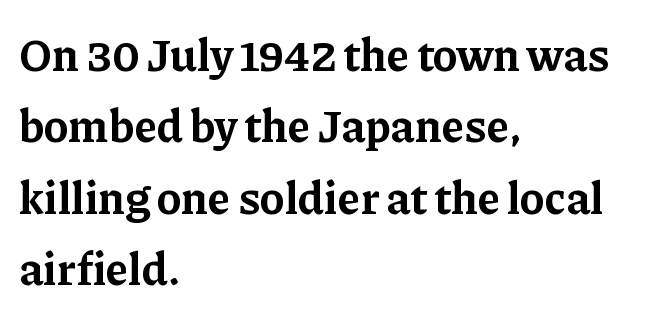
A typesetter would call this proportional, since set widths differ per character. Caption: multi-line text, flush left, ragged right. The specimen omits any rule beneath the text block's lines. A normal amount of white space separates one row of letters from the next. This is serif lettering, the kind often seen in printed books. As a designer I'd log this as weight 700, bold.
